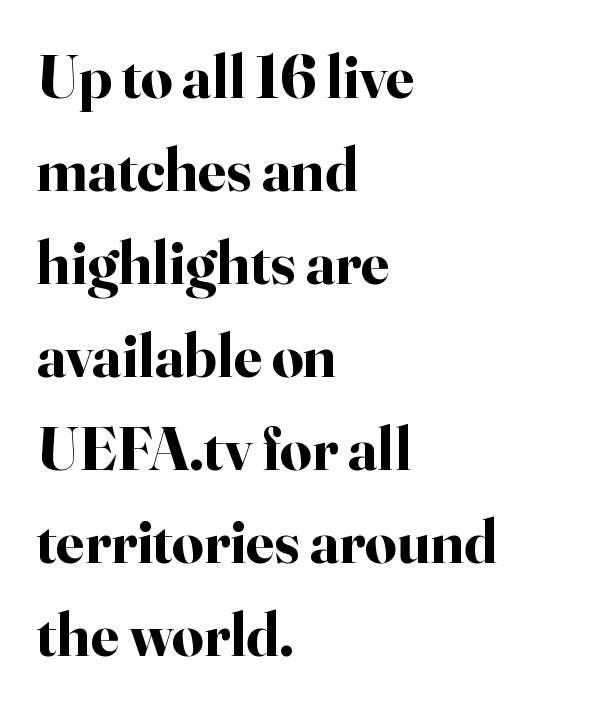
The image shows 62 px bold serif type, upright; set left-aligned, normal line spacing (1.5x), normal letter spacing, not underlined; high stroke contrast and a small x-height.
